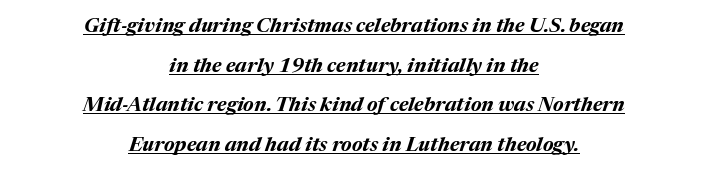
{"italic": "yes", "lean": "right", "slant_degrees": 17, "bold": "yes", "underline": "yes", "align": "center", "line_spacing": "loose", "line_spacing_ratio": 1.98, "letter_spacing": "normal", "letter_spacing_em": 0.0, "glyph_px": 20}
